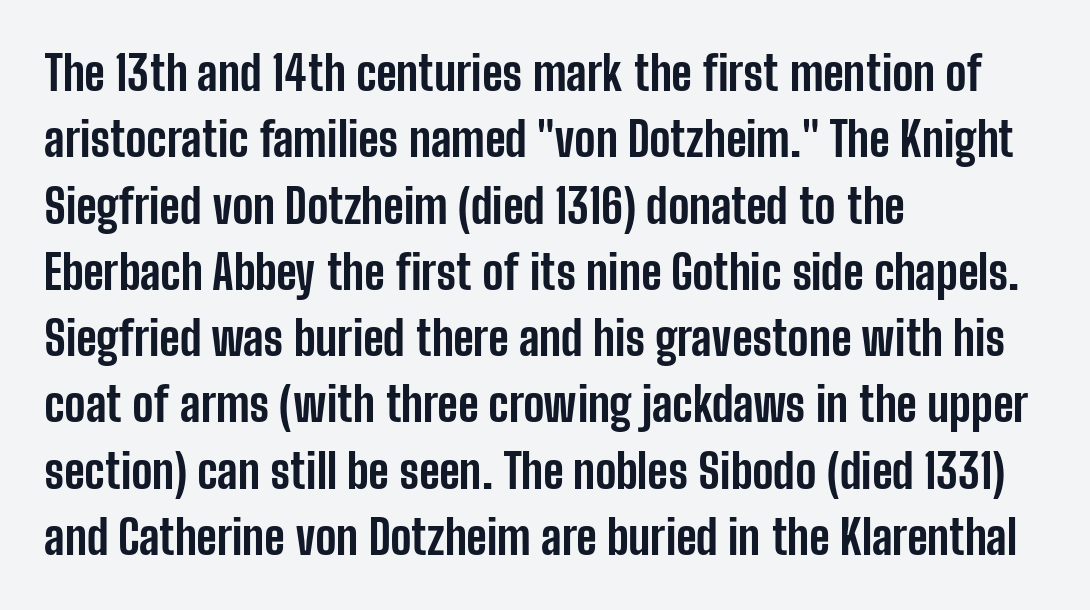
Q: Is the text bold? A: Yes.
Q: Is the text italic (slanted)? A: No, it is upright.
Q: Is the typeface a serif or a sans-serif typeface? A: Sans-serif.
Q: Is the text underlined? A: No.
Q: How is the paragraph aligned? A: Left-aligned.
Q: Is the spacing between letters normal or unusually wide? A: Normal.
Q: Is the spacing between lines tight, normal or loose? A: Normal.
Q: Width (condensed, normal, or wide)? A: Condensed.
Q: Stroke contrast? A: Low.
Q: x-height? A: Medium.
Q: Monospaced? A: No.
